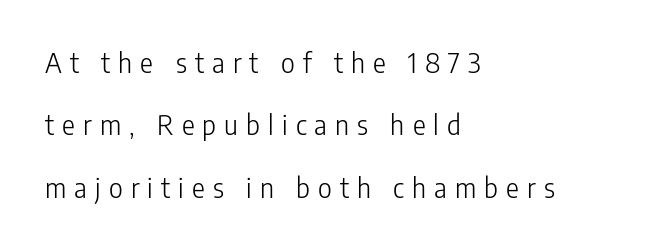
{"italic": "no", "bold": "no", "underline": "no", "align": "left", "line_spacing": "loose", "line_spacing_ratio": 2.31, "letter_spacing": "wide", "letter_spacing_em": 0.3, "glyph_px": 27}
